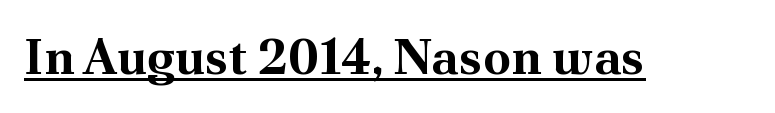
The image shows 50 px bold serif type, upright; set normal letter spacing, underlined; medium stroke contrast and a small x-height.
